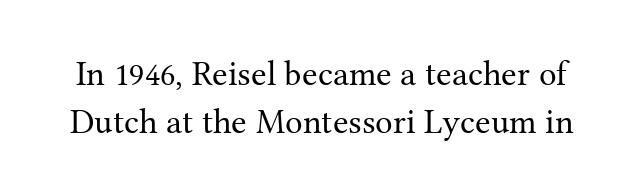
Q: Is the text bold? A: No.
Q: Is the text italic (slanted)? A: No, it is upright.
Q: Is the typeface a serif or a sans-serif typeface? A: Serif.
Q: Is the text underlined? A: No.
Q: Is the spacing between letters normal or unusually wide? A: Normal.
Q: Is the spacing between lines tight, normal or loose? A: Normal.
Q: Width (condensed, normal, or wide)? A: Normal.
Q: Stroke contrast? A: Medium.
Q: x-height? A: Medium.
Q: Monospaced? A: No.
